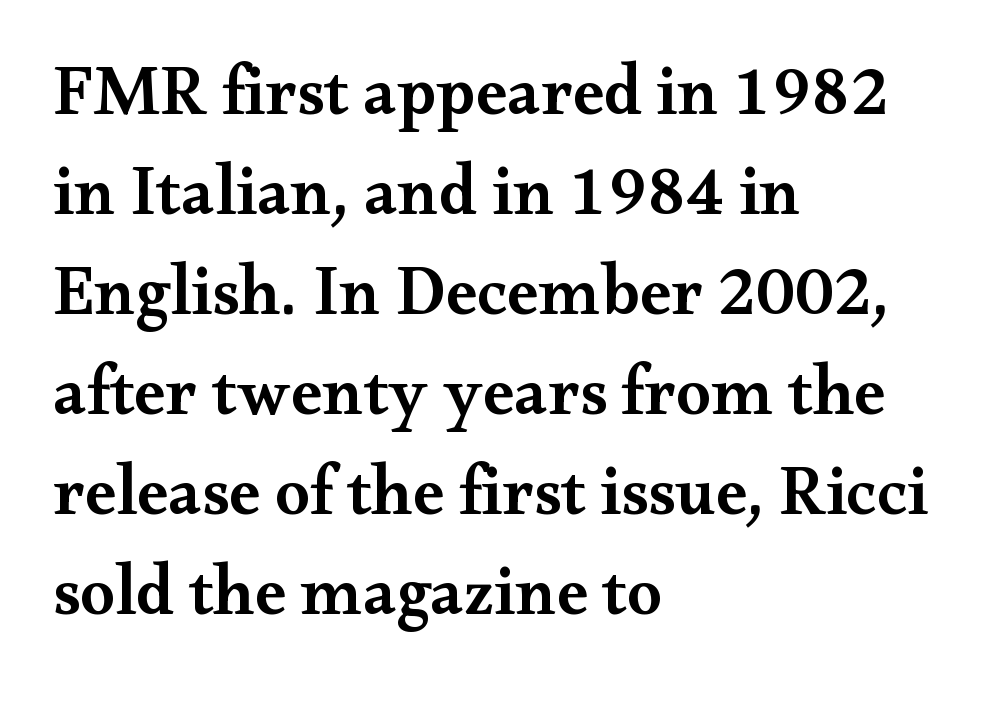
The image shows 70 px semibold, wide serif type, upright; set left-aligned, normal line spacing (1.43x), normal letter spacing, not underlined; medium stroke contrast and a small x-height.
